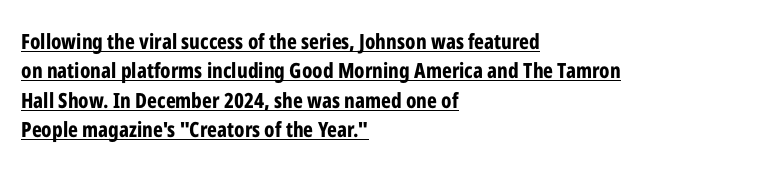
{"italic": "no", "bold": "yes", "underline": "yes", "align": "left", "line_spacing": "normal", "line_spacing_ratio": 1.4, "letter_spacing": "normal", "letter_spacing_em": 0.0, "glyph_px": 21}
